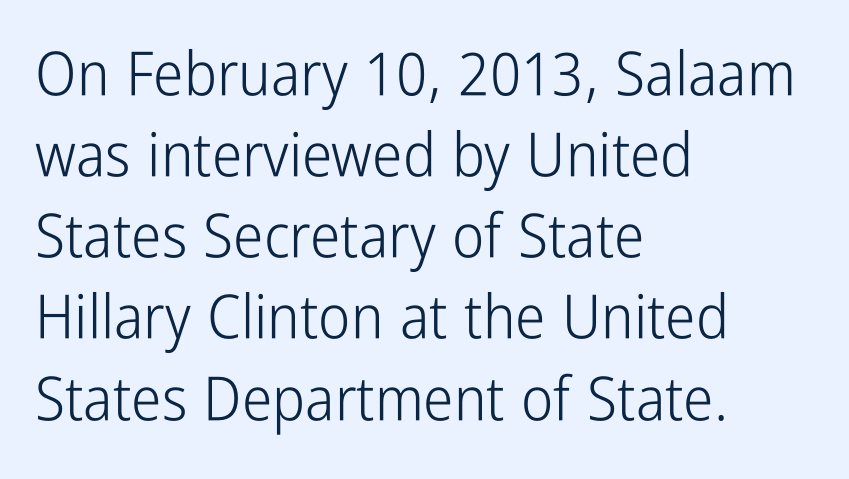
Q: Is the text bold? A: No.
Q: Is the text italic (slanted)? A: No, it is upright.
Q: Is the typeface a serif or a sans-serif typeface? A: Sans-serif.
Q: Is the text underlined? A: No.
Q: How is the paragraph aligned? A: Left-aligned.
Q: Is the spacing between letters normal or unusually wide? A: Normal.
Q: Is the spacing between lines tight, normal or loose? A: Normal.
Q: Width (condensed, normal, or wide)? A: Condensed.
Q: Stroke contrast? A: Low.
Q: x-height? A: Medium.
Q: Monospaced? A: No.
